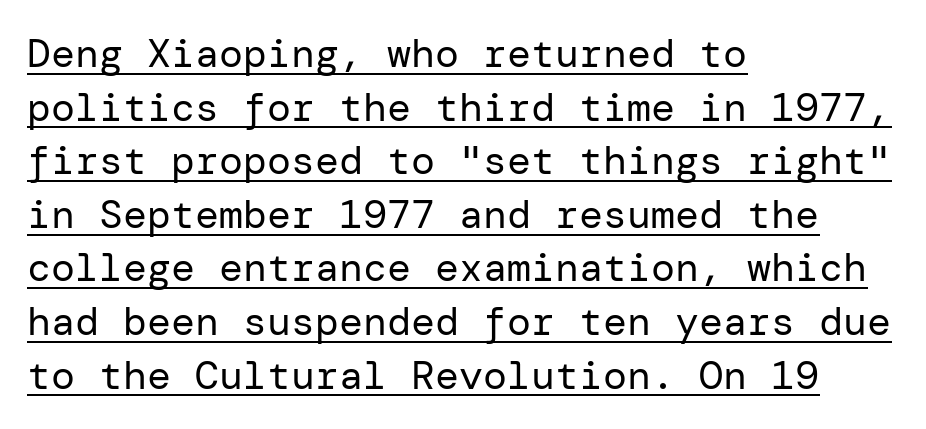
The image shows 40 px regular-weight sans-serif type, upright; set left-aligned, normal line spacing (1.34x), normal letter spacing, underlined; low stroke contrast and a medium x-height.
